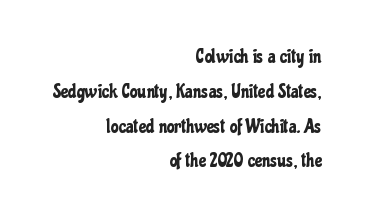
The image shows 20 px text type, upright; set right-aligned, line spacing 1.74x, normal letter spacing, not underlined.
